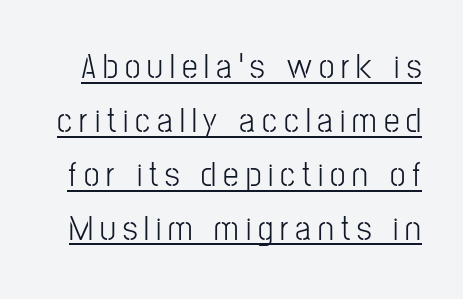
Q: Is the text bold? A: No.
Q: Is the text italic (slanted)? A: No, it is upright.
Q: Is the typeface a serif or a sans-serif typeface? A: Sans-serif.
Q: Is the text underlined? A: Yes.
Q: Is the spacing between letters normal or unusually wide? A: Unusually wide.
Q: Is the spacing between lines tight, normal or loose? A: Normal.
Q: Width (condensed, normal, or wide)? A: Condensed.
Q: Stroke contrast? A: Low.
Q: x-height? A: Medium.
Q: Monospaced? A: No.
